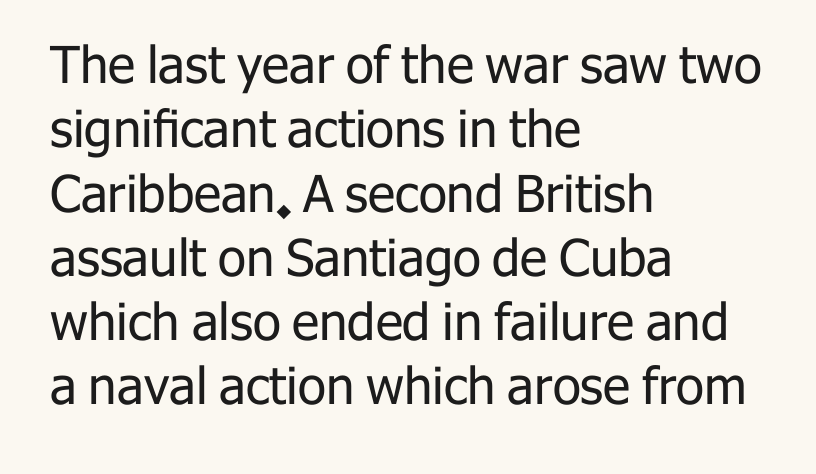
These lines are rendered in a variable-pitch font. Line spacing here is normal. Does the copy run flush right? No — it runs flush left. Anything drawn beneath the words? Only blank space.
